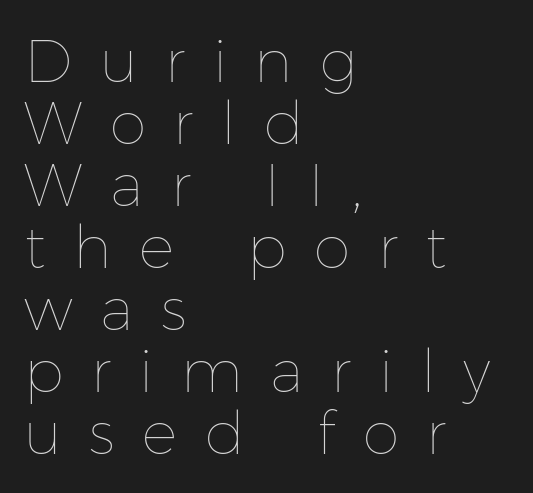
Q: Is the text bold? A: No.
Q: Is the text italic (slanted)? A: No, it is upright.
Q: Is the text underlined? A: No.
Q: How is the paragraph aligned? A: Left-aligned.
Q: Is the spacing between letters normal or unusually wide? A: Unusually wide.
Q: Is the spacing between lines tight, normal or loose? A: Tight.
Q: Width (condensed, normal, or wide)? A: Normal.
Q: Stroke contrast? A: Low.
Q: x-height? A: Medium.
Q: Monospaced? A: No.
